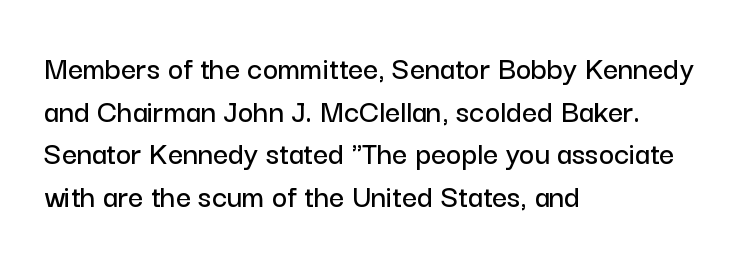
Q: Is the text italic (slanted)? A: No, it is upright.
Q: Is the typeface a serif or a sans-serif typeface? A: Sans-serif.
Q: Is the text underlined? A: No.
Q: How is the paragraph aligned? A: Left-aligned.
Q: Is the spacing between letters normal or unusually wide? A: Normal.
Q: Is the spacing between lines tight, normal or loose? A: Normal.
Q: Width (condensed, normal, or wide)? A: Normal.
Q: Stroke contrast? A: Low.
Q: x-height? A: Medium.
Q: Monospaced? A: No.
